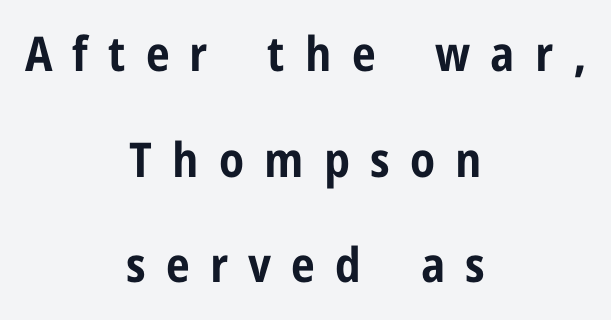
Unmarked baselines from the first word to the last. Is there much room between lines? Yes — plenty of vertical air separates them. You could not count columns in this text — the font is proportionally spaced. There is plenty of visible air inserted between adjacent glyphs.
